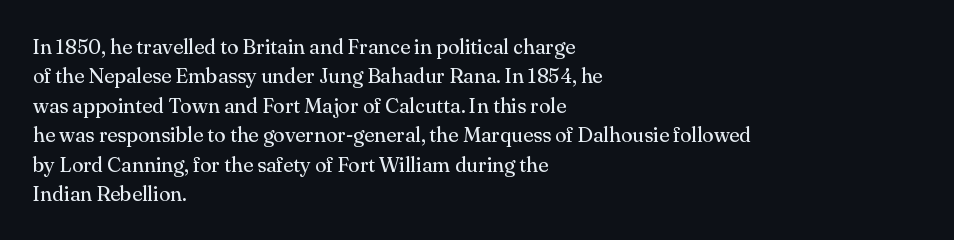
{"italic": "no", "bold": "no", "underline": "no", "align": "left", "line_spacing": "normal", "line_spacing_ratio": 1.4, "letter_spacing": "normal", "letter_spacing_em": 0.0, "glyph_px": 21}
